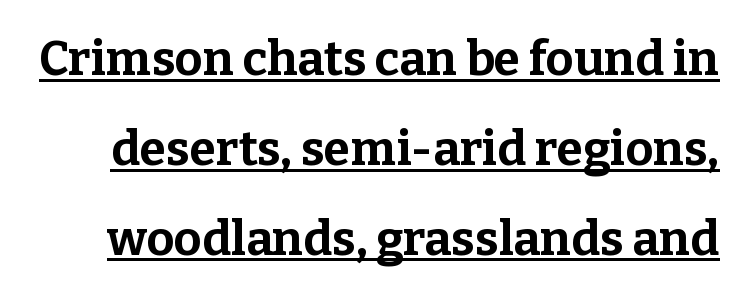
Q: Is the text bold? A: Yes.
Q: Is the text italic (slanted)? A: No, it is upright.
Q: Is the typeface a serif or a sans-serif typeface? A: Serif.
Q: Is the text underlined? A: Yes.
Q: Is the spacing between letters normal or unusually wide? A: Normal.
Q: Width (condensed, normal, or wide)? A: Normal.
Q: Stroke contrast? A: Low.
Q: x-height? A: Medium.
Q: Monospaced? A: No.
